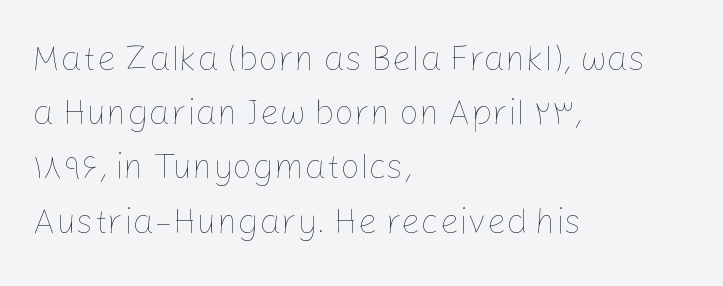
Q: Is the text bold? A: No.
Q: Is the text italic (slanted)? A: No, it is upright.
Q: Is the text underlined? A: No.
Q: How is the paragraph aligned? A: Left-aligned.
Q: Is the spacing between letters normal or unusually wide? A: Normal.
Q: Is the spacing between lines tight, normal or loose? A: Normal.
Q: Width (condensed, normal, or wide)? A: Normal.
Q: Stroke contrast? A: Low.
Q: x-height? A: Medium.
Q: Monospaced? A: No.
